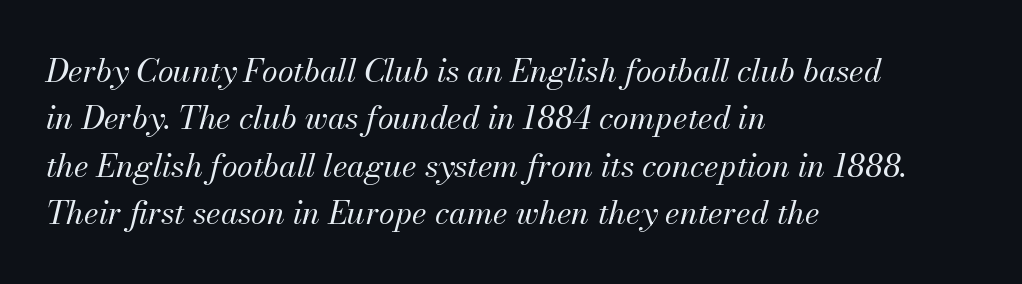
{"italic": "yes", "lean": "right", "slant_degrees": 13, "bold": "no", "weight": "regular", "width": "normal", "stroke_contrast": "medium", "x_height": "small", "monospaced": "no", "underline": "no", "align": "left", "line_spacing": "normal", "line_spacing_ratio": 1.48, "letter_spacing": "normal", "letter_spacing_em": 0.0, "glyph_px": 32}
